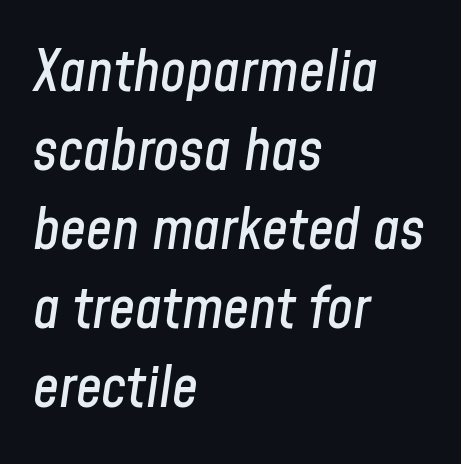
Type without underlining. A typesetter would call this leading conventional body-copy spacing. Think of a printed novel: that variable character pitch is what you see here. Quick note: italic.
